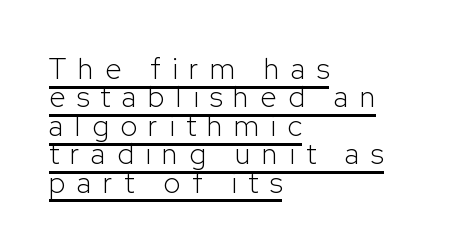
The image shows 29 px light sans-serif type, upright; set left-aligned, tight line spacing (0.98x), unusually wide letter spacing (+0.4 em), underlined; low stroke contrast and a medium x-height.
